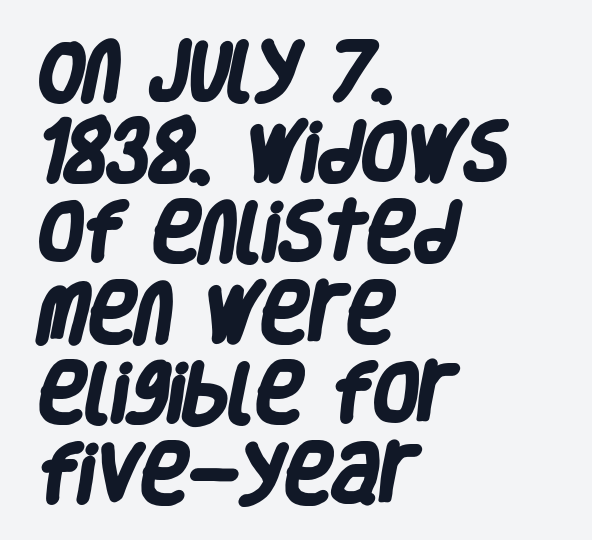
The face used here is rendered with its standard letterfit. Character widths vary here, with narrow letters taking less room than wide ones. The gap between lines stays unmarked. Is this a sans? Yes — the strokes have no serifs. A classic flush-left, rag-right setting is used for this passage. The face used here has the dense, thick strokes of a bold.
